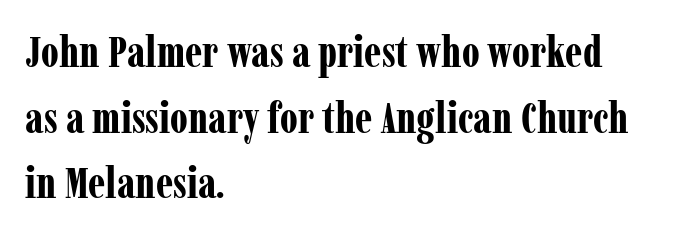
{"serif": "yes", "italic": "no", "bold": "yes", "weight": "bold", "width": "condensed", "stroke_contrast": "low", "x_height": "medium", "monospaced": "no", "underline": "no", "align": "left", "line_spacing": "normal", "line_spacing_ratio": 1.49, "letter_spacing": "normal", "letter_spacing_em": 0.0, "glyph_px": 44}
